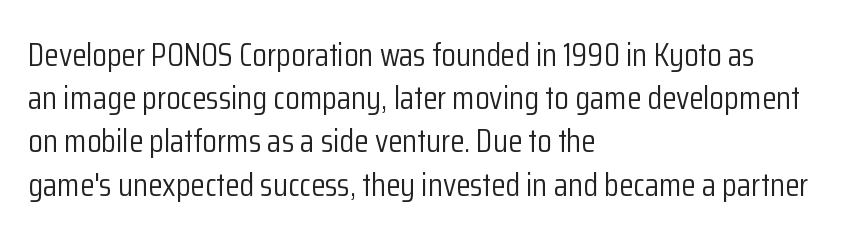
The image shows 33 px light, condensed sans-serif type, upright; set left-aligned, normal line spacing (1.31x), normal letter spacing, not underlined; low stroke contrast and a medium x-height.
